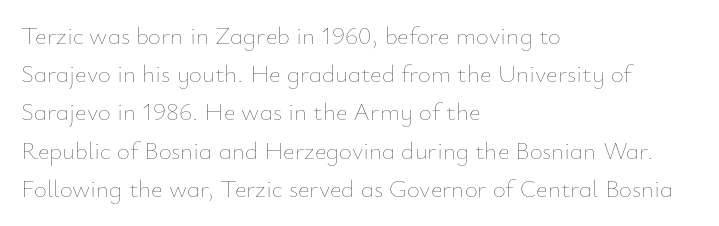
The image shows 25 px text type, upright; set left-aligned, normal line spacing (1.53x), normal letter spacing, not underlined.
